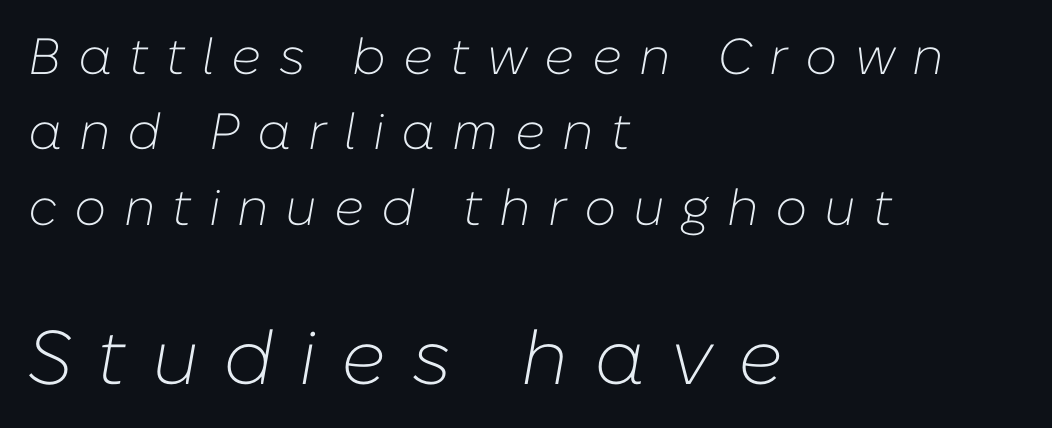
The image shows 76 px light type, italic (leaning right); set left-aligned, normal line spacing (1.48x), unusually wide letter spacing (+0.33 em), not underlined; the second (bottom) block is 1.49x larger; low stroke contrast and a medium x-height.
